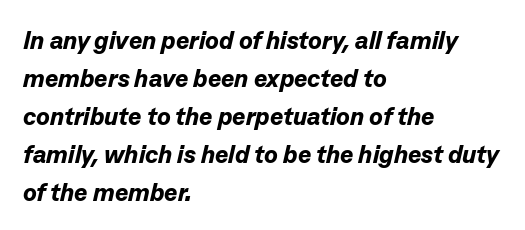
This sample is left-justified, so line endings fall wherever the words run out. In terms of leading, this rendering sits right in the middle. Bare-footed words on every line. Is the letter spacing exaggerated? No — it looks like the ordinary default. The font's italic variant was chosen for this text. Heft: maximum for text — a bold.
